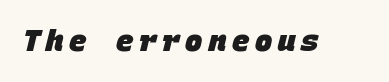
The letters are bold, with thick, heavy strokes. Decoration check: the copy has no underline. Someone cranked the tracking dial way up on this one. This rendering employs a face without finishing strokes, i.e., a sans-serif. Note the uniform advance width — an 'i' takes as much space as an 'm'.
